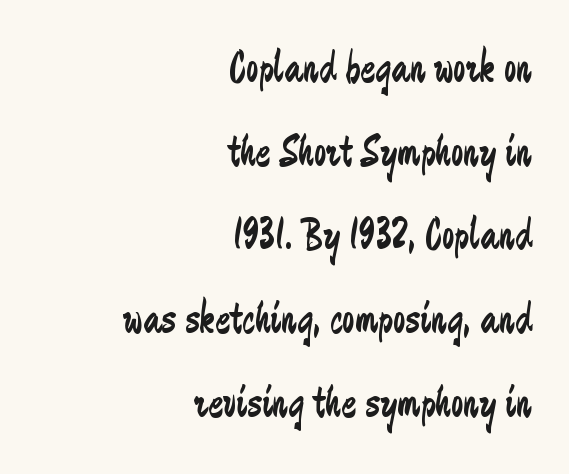
{"serif": "no", "bold": "no", "weight": "regular", "width": "condensed", "stroke_contrast": "low", "x_height": "small", "monospaced": "no", "underline": "no", "align": "right", "line_spacing_ratio": 1.86, "letter_spacing": "normal", "letter_spacing_em": 0.0, "glyph_px": 45}
